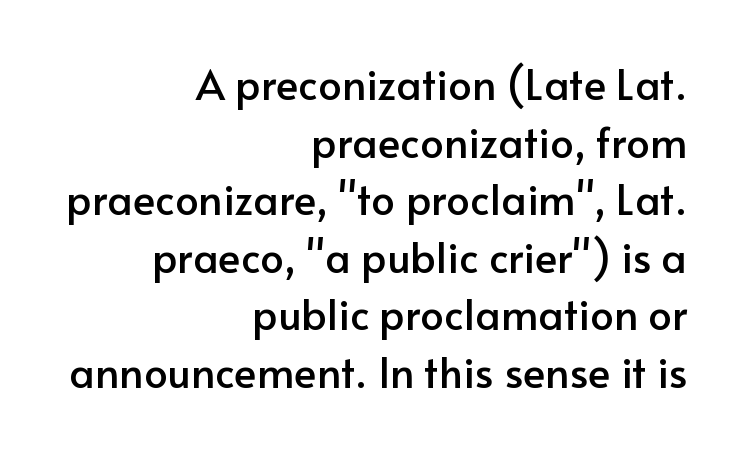
Type style note: lacks serifs. Horizontal bands of white between lines are of average thickness. The specimen reads as upright at a glance. The rendering uses natural spacing where letterforms have individual widths. A bare baseline throughout the passage. Each word holds together tightly as a unit, with standard inter-letter gaps.
